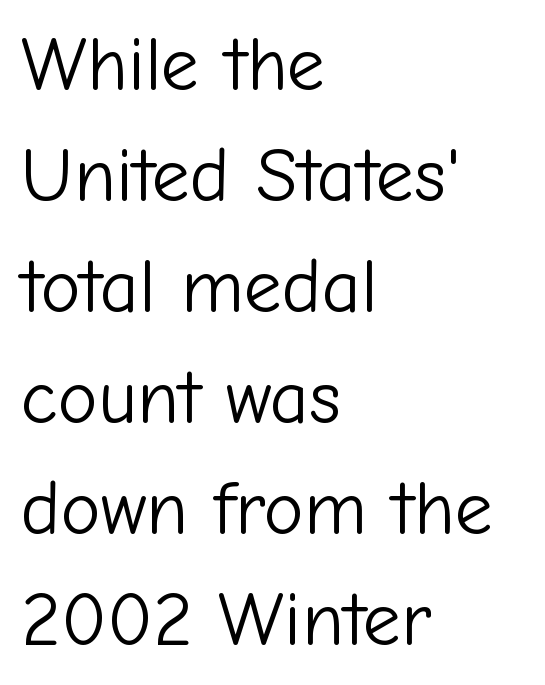
{"serif": "no", "italic": "no", "bold": "no", "weight": "light", "width": "normal", "stroke_contrast": "low", "x_height": "medium", "monospaced": "no", "underline": "no", "align": "left", "line_spacing": "normal", "line_spacing_ratio": 1.46, "letter_spacing": "normal", "letter_spacing_em": 0.0, "glyph_px": 76}
